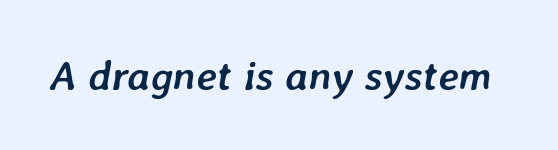
The image shows 42 px semibold type, italic (leaning right); set normal letter spacing, not underlined; low stroke contrast and a medium x-height.
